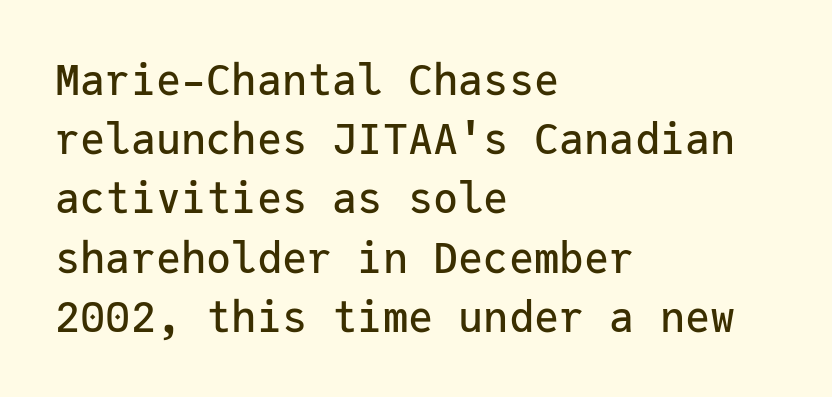
The image shows 42 px sans-serif type, upright, monospaced; set left-aligned, normal line spacing (1.41x), normal letter spacing, not underlined; low stroke contrast and a medium x-height.
